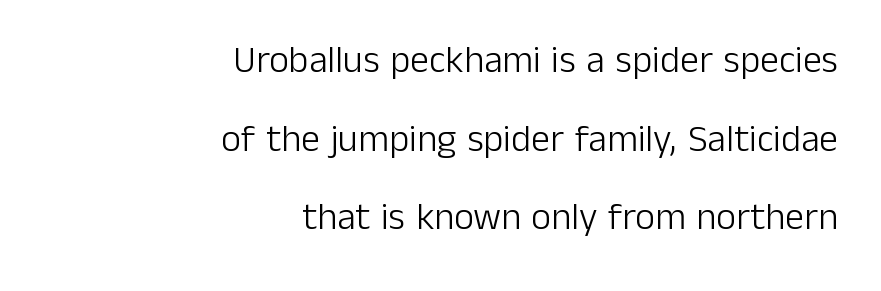
The image shows 38 px light sans-serif type, upright; set right-aligned, loose line spacing (2.07x), normal letter spacing, not underlined; low stroke contrast and a medium x-height.
